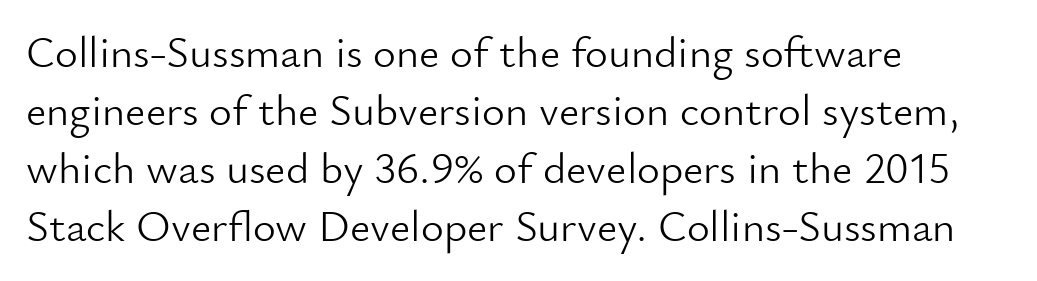
Weight class: somewhere from thin through regular. This rendering features lettering with no underline. All the whitespace from short lines collects on the right. The passage shown is typed in a proportional face where columns would drift.
